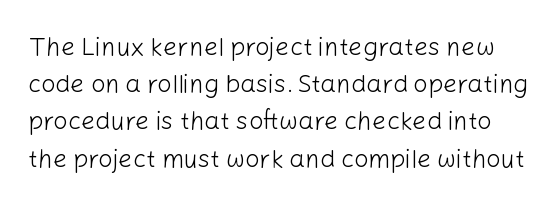
The image shows 25 px text type, upright; set normal line spacing (1.49x), normal letter spacing, not underlined.
